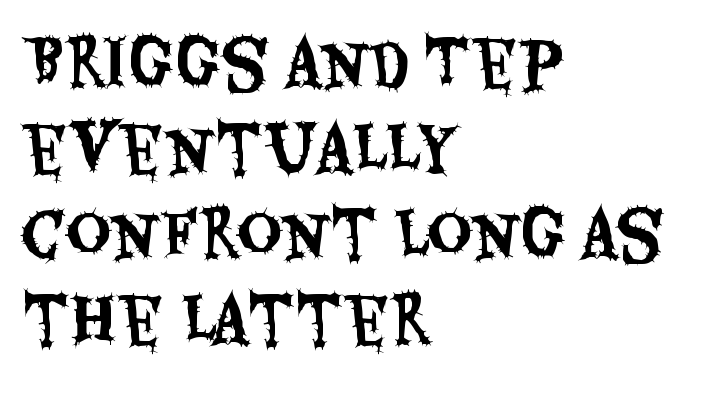
Is there much room between lines? A standard amount, neither cramped nor airy. Ordinary non-slanted type is in use. Note: no serifs on the glyphs. Letter spacing: default. Check the space under the baseline: it is left empty.
